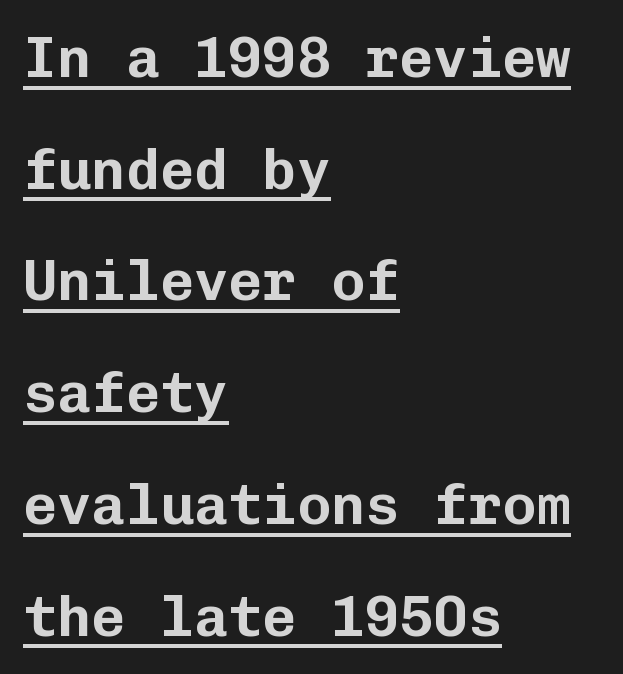
The typesetter has applied underlining to the passage shown. Stroke terminals: plain, sans-serif. Horizontally, the lines are justified to the leading edge only. This is roman type, the default non-slanted kind. Characters follow at the spacing the type designer built in. Spacing verdict: monospaced, one width for all characters.
